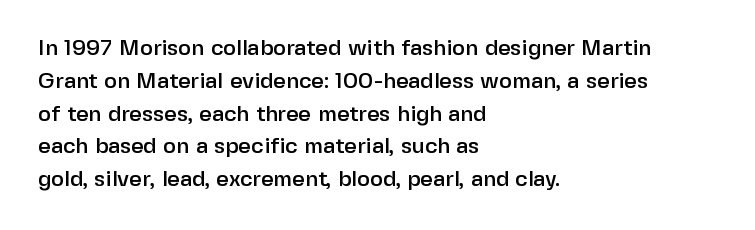
The specimen omits any rule beneath the text block's lines. Is the letter spacing exaggerated? No — it looks like the ordinary default. The typography opts for an upright posture over an oblique one. The rag falls on the right side of this text block. Baseline-to-baseline distance is the conventional proportion of letter height.
